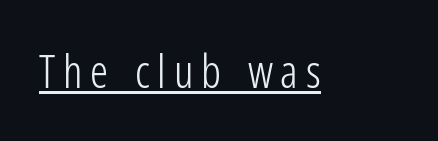
{"serif": "no", "italic": "no", "bold": "no", "weight": "light", "width": "condensed", "stroke_contrast": "low", "x_height": "medium", "monospaced": "no", "underline": "yes", "glyph_px": 45}
